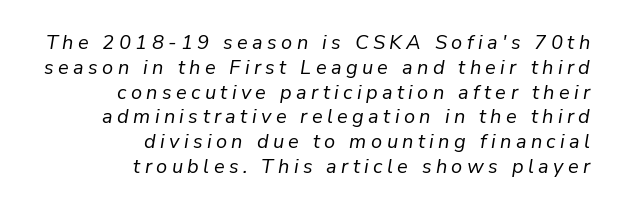
Descender tails drop into unmarked territory. The letterforms sit at book weight or below. Each line ends at the same right margin while the left side varies. Is the type slanted? Yes — the strokes lean at a clear angle. The face used here is rendered with a markedly widened letterfit.
